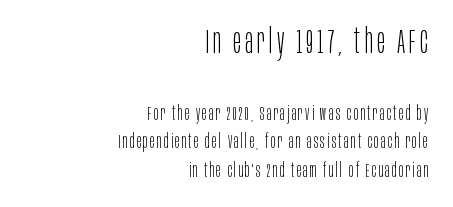
The image shows 34 px light, condensed sans-serif type, upright; set right-aligned, normal line spacing (1.51x), not underlined; the first (top) block is 1.79x larger; low stroke contrast and a large x-height.
